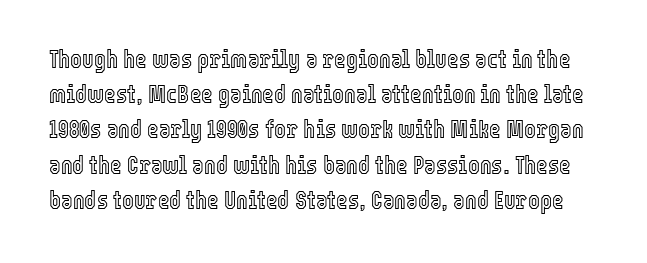
Q: Is the text italic (slanted)? A: No, it is upright.
Q: Is the text underlined? A: No.
Q: Is the spacing between letters normal or unusually wide? A: Normal.
Q: Is the spacing between lines tight, normal or loose? A: Normal.
